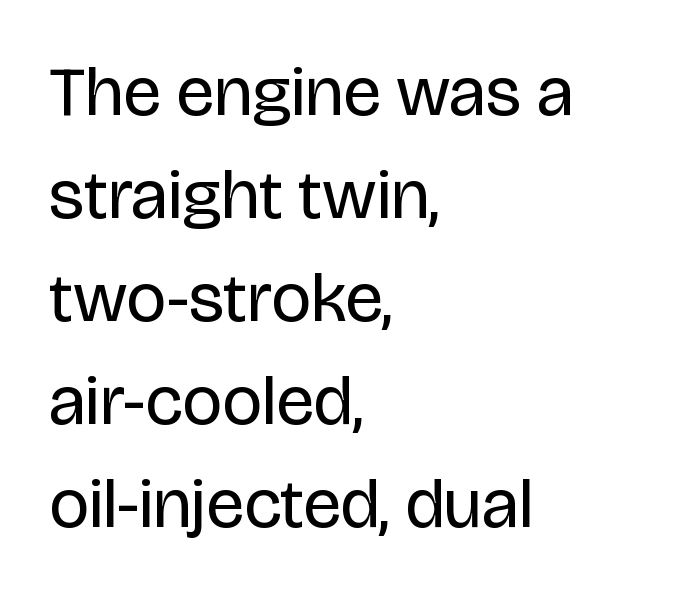
Nope, not italic — everything's standing straight. Here the glyphs are tracked normally, forming tight word shapes. Stem width sits at or under what a default text font uses. Note the varied advance widths — an 'i' is clearly narrower than an 'm'.
